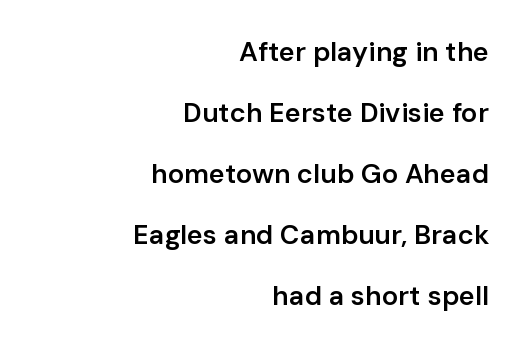
The image shows 27 px text type, upright; set right-aligned, loose line spacing (2.26x), normal letter spacing, not underlined.
